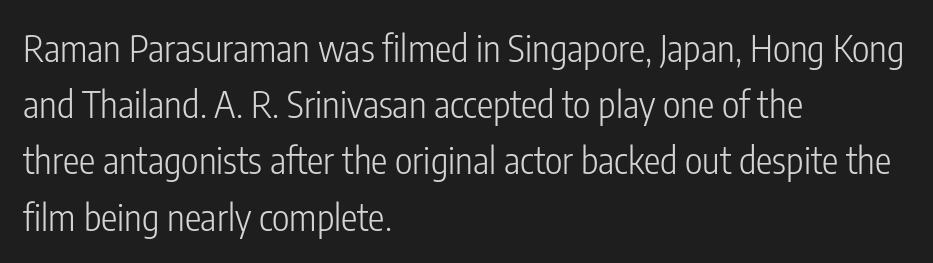
{"serif": "no", "italic": "no", "bold": "no", "weight": "light", "width": "condensed", "stroke_contrast": "low", "x_height": "medium", "monospaced": "no", "underline": "no", "align": "left", "line_spacing": "normal", "line_spacing_ratio": 1.52, "letter_spacing": "normal", "letter_spacing_em": 0.0, "glyph_px": 37}
